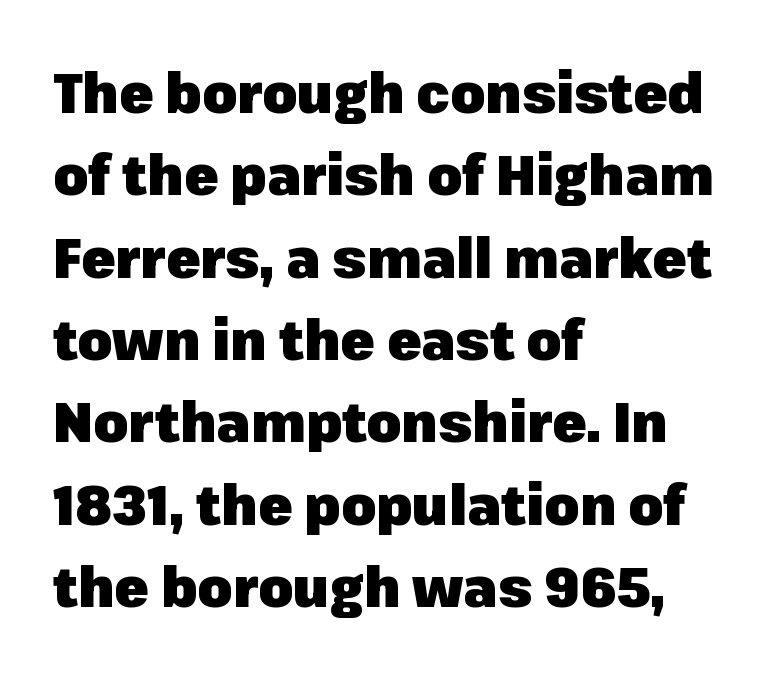
The image shows 56 px heavy sans-serif type, upright; set left-aligned, normal line spacing (1.47x), normal letter spacing, not underlined; low stroke contrast and a medium x-height.
